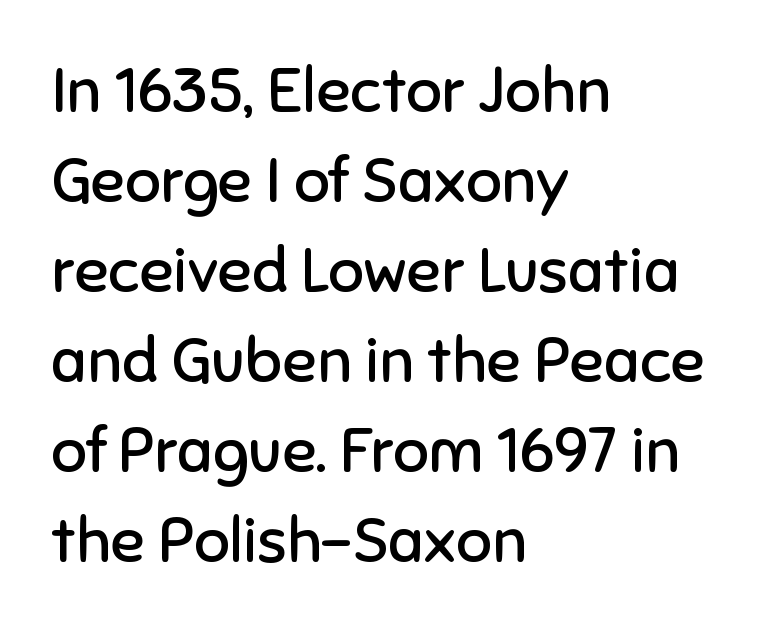
The image shows 63 px regular-weight sans-serif type, upright; set left-aligned, normal line spacing (1.43x), normal letter spacing, not underlined; low stroke contrast and a medium x-height.
